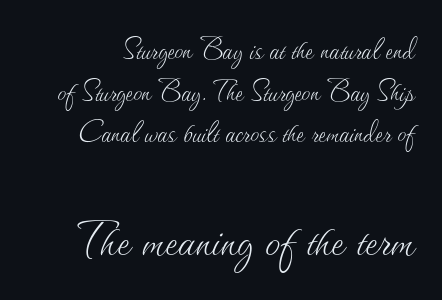
The image shows 61 px thin type; set line spacing 1.19x, normal letter spacing, not underlined; the second (bottom) block is 1.74x larger; medium stroke contrast and a small x-height.
